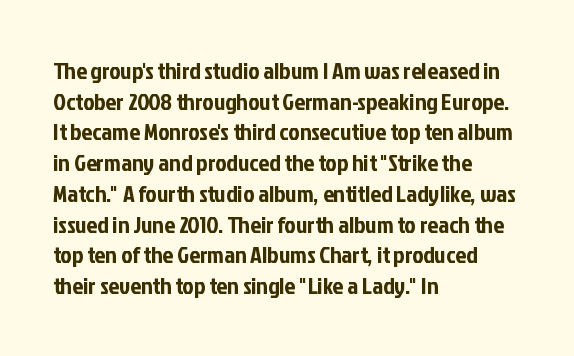
{"italic": "no", "underline": "no", "align": "left", "line_spacing": "normal", "line_spacing_ratio": 1.28, "letter_spacing": "normal", "letter_spacing_em": 0.0, "glyph_px": 24}
